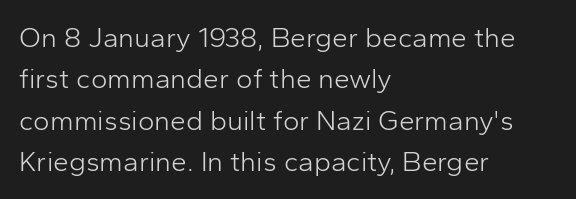
A light-to-regular cut is what we see here. To sum up the face: it is a sans, with no serifs. Looks like regular typesetting: each glyph gets only the width it needs. Unlike italic type, these characters show no tilt at all.
